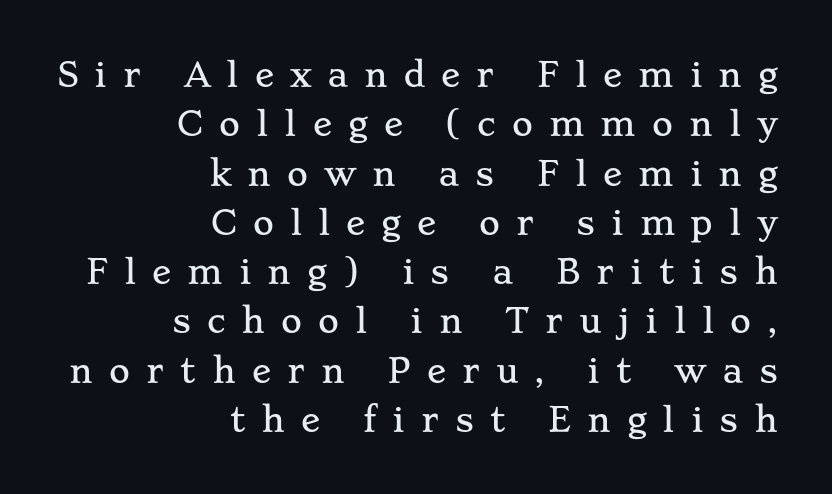
{"serif": "yes", "italic": "no", "width": "wide", "stroke_contrast": "low", "x_height": "small", "monospaced": "no", "underline": "no", "align": "right", "line_spacing": "normal", "line_spacing_ratio": 1.54, "letter_spacing": "wide", "letter_spacing_em": 0.5, "glyph_px": 32}
